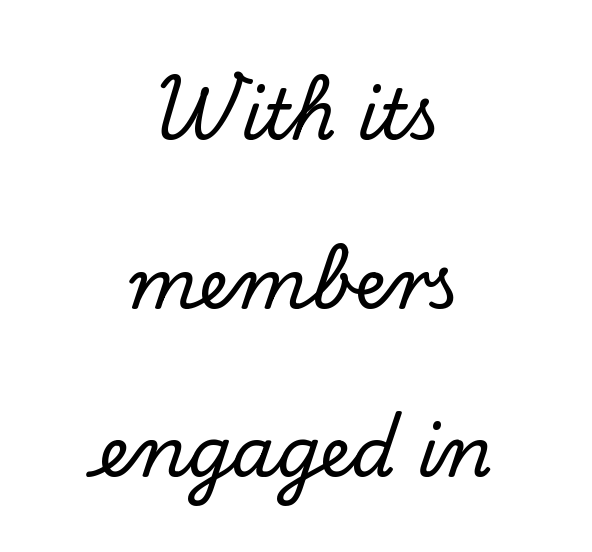
Q: Is the text italic (slanted)? A: Yes.
Q: Is the typeface a serif or a sans-serif typeface? A: Serif.
Q: Is the text underlined? A: No.
Q: How is the paragraph aligned? A: Centered.
Q: Is the spacing between letters normal or unusually wide? A: Normal.
Q: Is the spacing between lines tight, normal or loose? A: Loose.
Q: Width (condensed, normal, or wide)? A: Normal.
Q: Stroke contrast? A: Low.
Q: x-height? A: Small.
Q: Monospaced? A: No.
